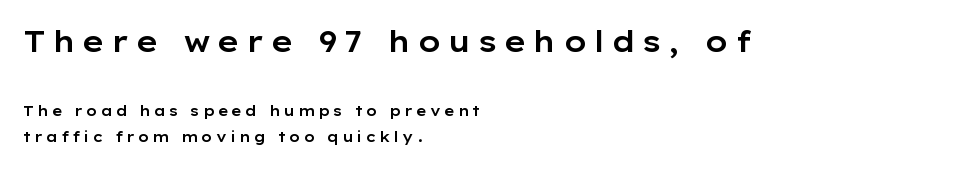
A sans-serif font was chosen for this passage. This rendering features lettering with no underline. The paragraph shown leans on its left margin. How are the letters spaced? Widely, with obvious added tracking. Unlike italic type, these characters show no tilt at all. Character widths vary here, with narrow letters taking less room than wide ones.
